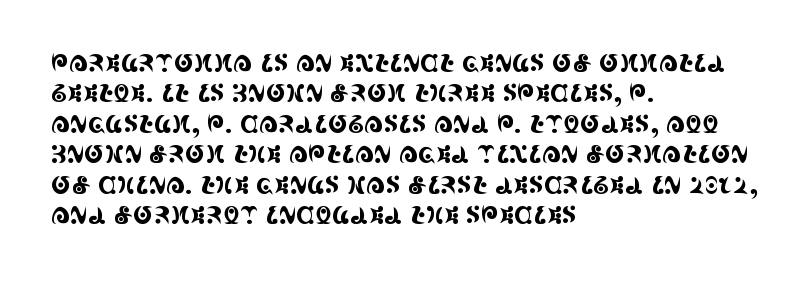
The image shows 24 px text type, upright; set left-aligned, normal line spacing (1.27x), normal letter spacing, not underlined.
